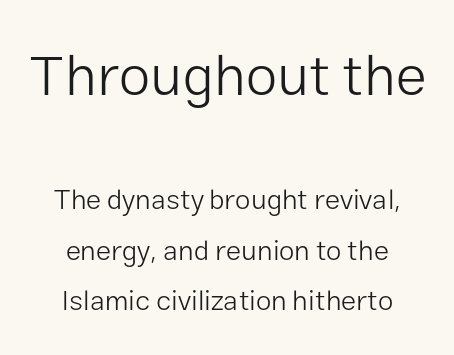
Q: Is the text bold? A: No.
Q: Is the text italic (slanted)? A: No, it is upright.
Q: Is the typeface a serif or a sans-serif typeface? A: Sans-serif.
Q: Is the text underlined? A: No.
Q: How is the paragraph aligned? A: Centered.
Q: Is the spacing between letters normal or unusually wide? A: Normal.
Q: Which block of text is set in a larger size, the first (top) or the second (bottom)? A: The first (top) one.
Q: Width (condensed, normal, or wide)? A: Normal.
Q: Stroke contrast? A: Low.
Q: x-height? A: Medium.
Q: Monospaced? A: No.
